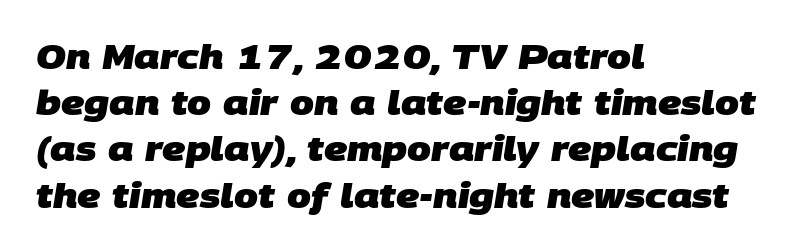
Inter-character spacing is left at the font's built-in metrics. Compared with typical paragraphs, the rows here are spaced about the same. Heavy-handed strokes throughout: this text is bold. Each letter keeps its own natural width here, so spacing adapts to shape. You can tell from the bare stems that sans-serif type was used. If you drew a ruler down the left edge, every line would touch it.
